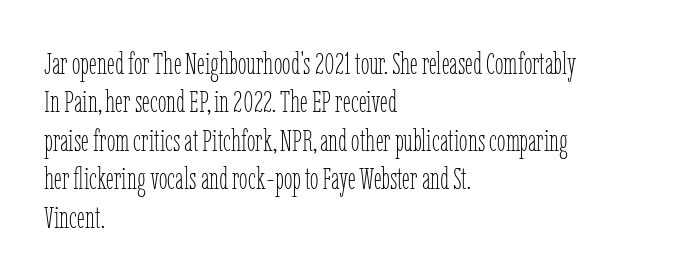
If you drew a ruler down the left edge, every line would touch it. These lines keep a tight, regular rhythm from letter to letter. Only glyphs here, with clear space below each row. Is the type heavy? It reads as light-to-regular instead. The letters stand upright; this is a roman face. A typesetter would call this proportional, since set widths differ per character.
